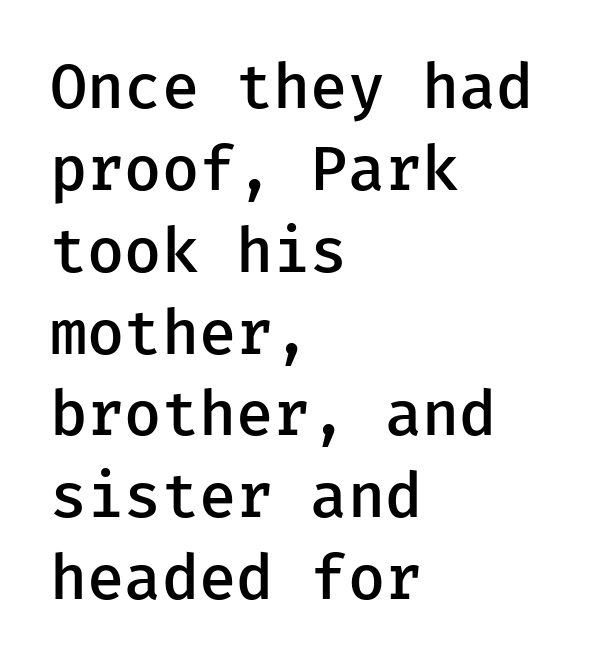
Q: Is the text bold? A: Semi-bold.
Q: Is the text italic (slanted)? A: No, it is upright.
Q: Is the typeface a serif or a sans-serif typeface? A: Sans-serif.
Q: Is the text underlined? A: No.
Q: How is the paragraph aligned? A: Left-aligned.
Q: Is the spacing between letters normal or unusually wide? A: Normal.
Q: Is the spacing between lines tight, normal or loose? A: Normal.
Q: Width (condensed, normal, or wide)? A: Normal.
Q: Stroke contrast? A: Low.
Q: x-height? A: Medium.
